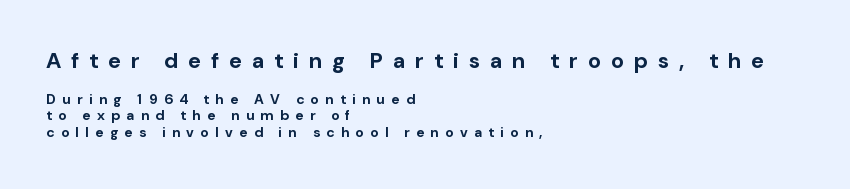
This rendering features lettering with no underline. Designer's note — italics off, roman on. This is heavy type, rendered in bold. How are the letters spaced? Widely, with obvious added tracking. Larger block? The one above; the one below is distinctly smaller.
